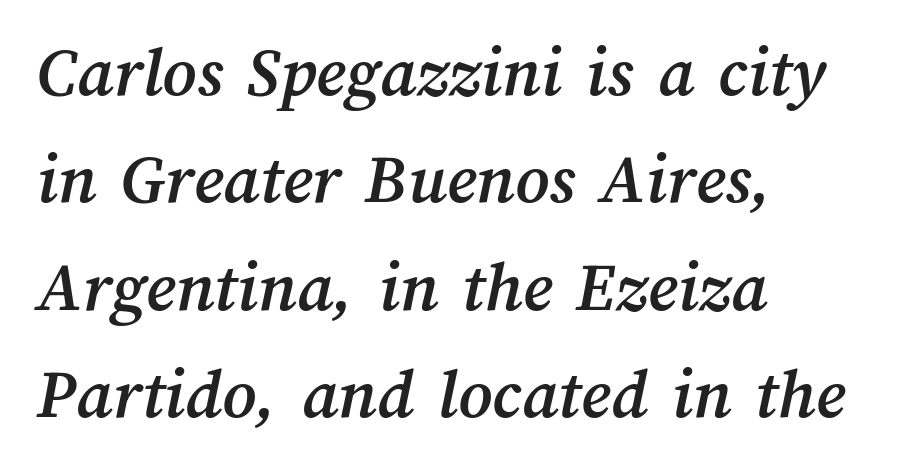
The baseline area is clear. Spacing verdict: proportional, widths tailored to each character. If you measured baseline to baseline, you'd find a middling distance. Each word holds together tightly as a unit, with standard inter-letter gaps. Notice how the passage keeps a crisp vertical edge on the left only.
